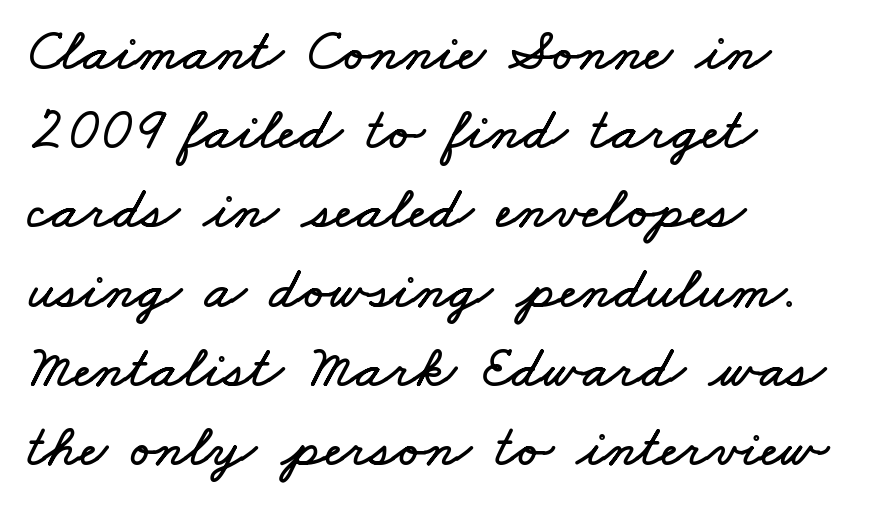
{"width": "wide", "stroke_contrast": "low", "x_height": "small", "monospaced": "no", "underline": "no", "align": "left", "line_spacing": "normal", "line_spacing_ratio": 1.32, "letter_spacing": "normal", "letter_spacing_em": 0.0, "glyph_px": 60}
